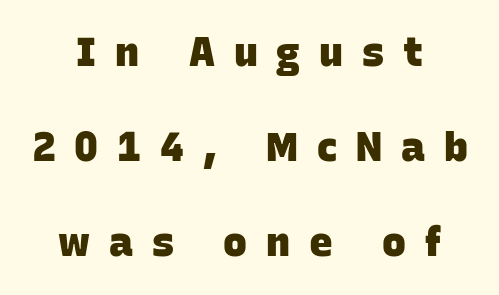
Q: Is the text bold? A: Yes.
Q: Is the typeface a serif or a sans-serif typeface? A: Sans-serif.
Q: Is the text underlined? A: No.
Q: How is the paragraph aligned? A: Centered.
Q: Is the spacing between letters normal or unusually wide? A: Unusually wide.
Q: Is the spacing between lines tight, normal or loose? A: Loose.
Q: Width (condensed, normal, or wide)? A: Normal.
Q: Stroke contrast? A: Low.
Q: x-height? A: Large.
Q: Monospaced? A: No.
